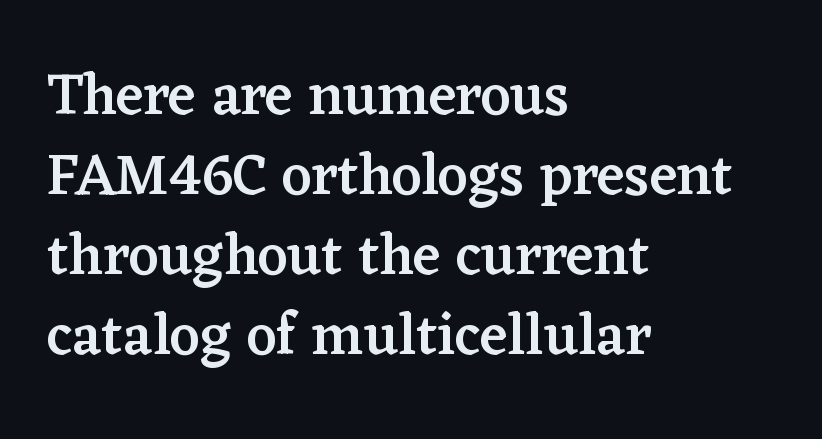
The image shows 58 px semibold serif type, upright; set left-aligned, normal line spacing (1.38x), normal letter spacing, not underlined; low stroke contrast and a medium x-height.
